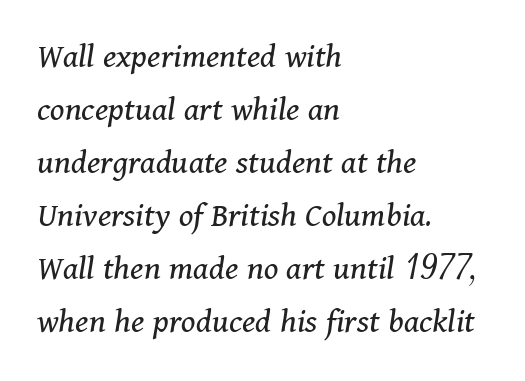
{"serif": "yes", "italic": "yes", "lean": "right", "slant_degrees": 11, "bold": "no", "weight": "regular", "width": "normal", "stroke_contrast": "medium", "x_height": "medium", "monospaced": "no", "underline": "no", "align": "left", "line_spacing": "normal", "line_spacing_ratio": 1.47, "letter_spacing": "normal", "letter_spacing_em": 0.0, "glyph_px": 36}
